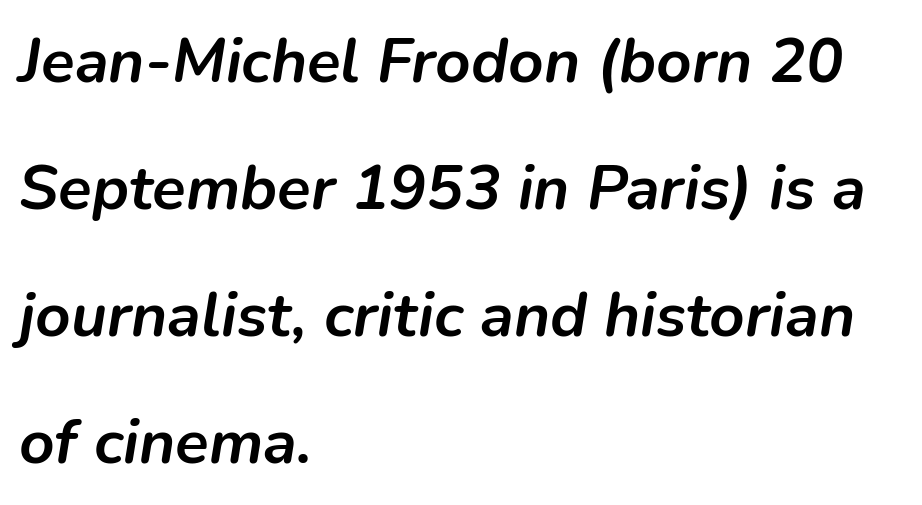
The image shows 62 px semibold type, italic (leaning right); set left-aligned, loose line spacing (2.05x), normal letter spacing, not underlined; low stroke contrast and a medium x-height.
